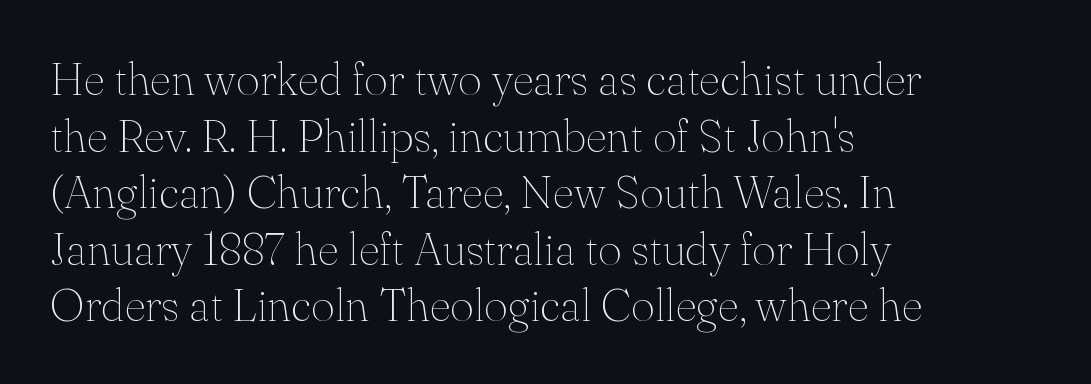
Here the glyphs are tracked normally, forming tight word shapes. The string is rendered with underlining switched off. Layout note: lines flush left. No italicization has been applied; the sample stays upright.
